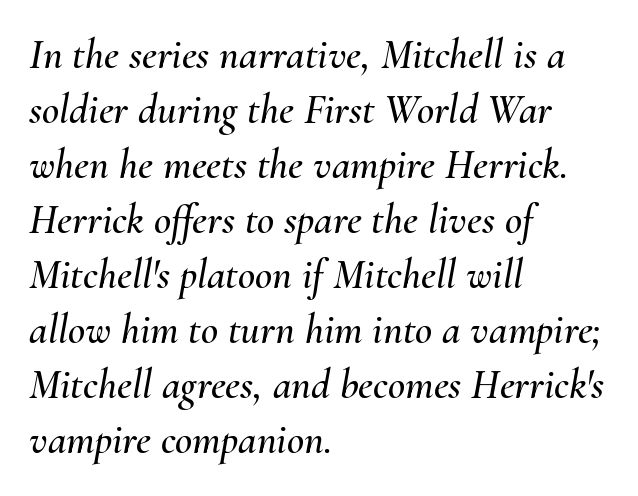
The image shows 42 px text type, italic (leaning right); set left-aligned, normal line spacing (1.31x), normal letter spacing, not underlined; medium stroke contrast and a small x-height.
